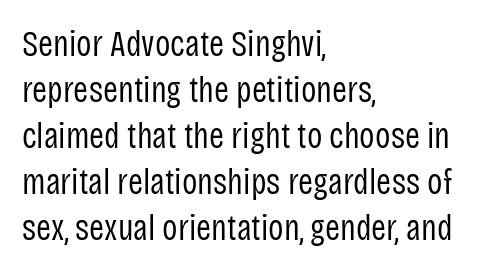
The image shows 36 px regular-weight, condensed sans-serif type, upright; set left-aligned, normal line spacing (1.28x), normal letter spacing, not underlined; low stroke contrast and a large x-height.
